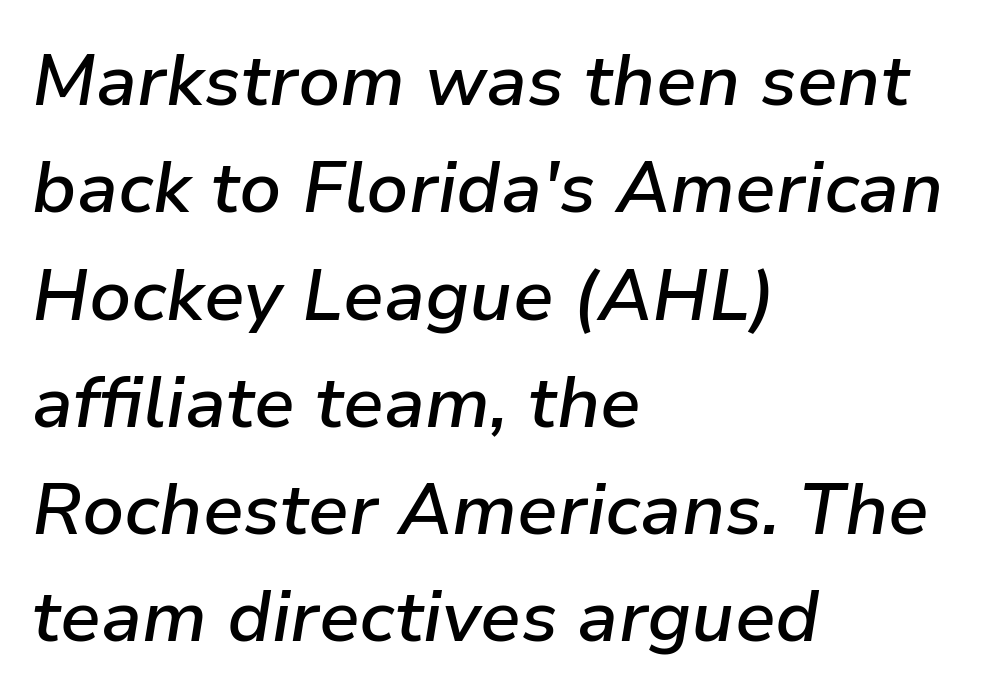
Q: Is the text bold? A: Semi-bold.
Q: Is the text italic (slanted)? A: Yes, it leans right by about 9 degrees.
Q: Is the text underlined? A: No.
Q: How is the paragraph aligned? A: Left-aligned.
Q: Is the spacing between letters normal or unusually wide? A: Normal.
Q: Is the spacing between lines tight, normal or loose? A: Normal.
Q: Width (condensed, normal, or wide)? A: Normal.
Q: Stroke contrast? A: Low.
Q: x-height? A: Medium.
Q: Monospaced? A: No.
